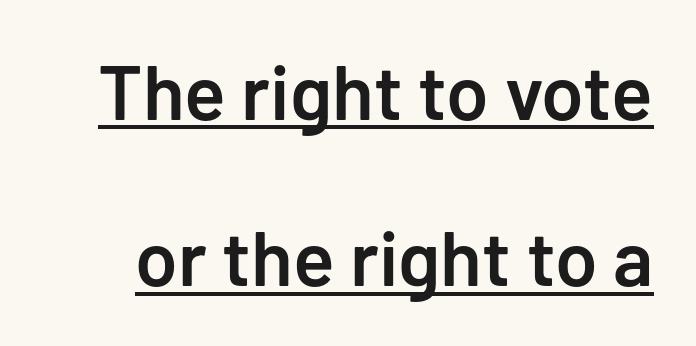
{"serif": "no", "italic": "no", "bold": "semi", "weight": "semibold", "width": "normal", "stroke_contrast": "low", "x_height": "medium", "monospaced": "no", "underline": "yes", "line_spacing": "loose", "line_spacing_ratio": 2.16, "letter_spacing": "normal", "letter_spacing_em": 0.0, "glyph_px": 77}
